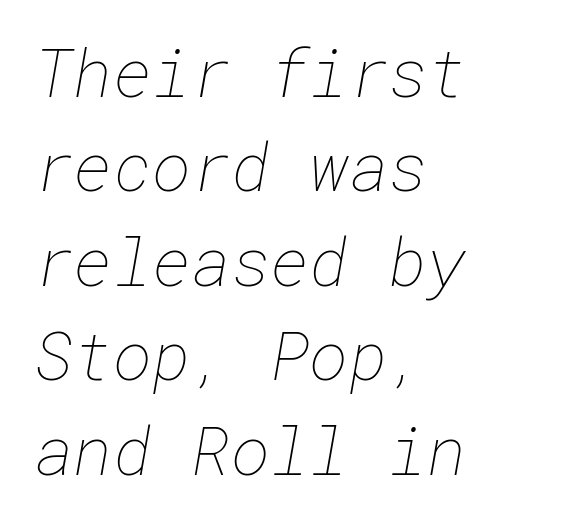
The gaps between neighbouring characters are ordinary and unremarkable. The paragraph has a hard left edge and a soft right edge. Letters rest on an invisible, unmarked baseline. Each new line begins a customary step beneath the previous one.
